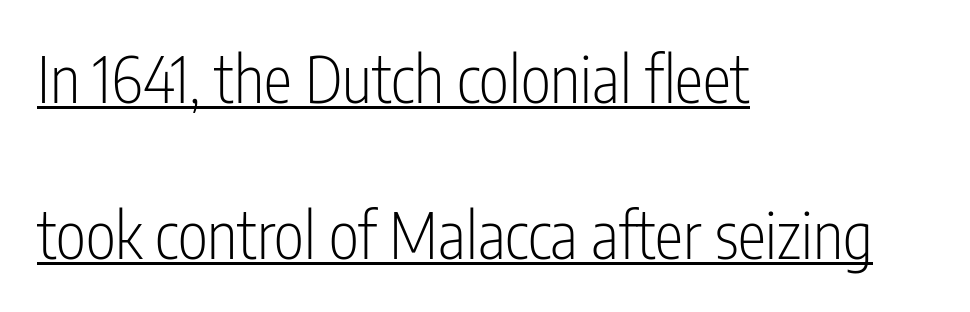
The image shows 64 px light, condensed sans-serif type, upright; set left-aligned, loose line spacing (2.44x), normal letter spacing, underlined; low stroke contrast and a medium x-height.
